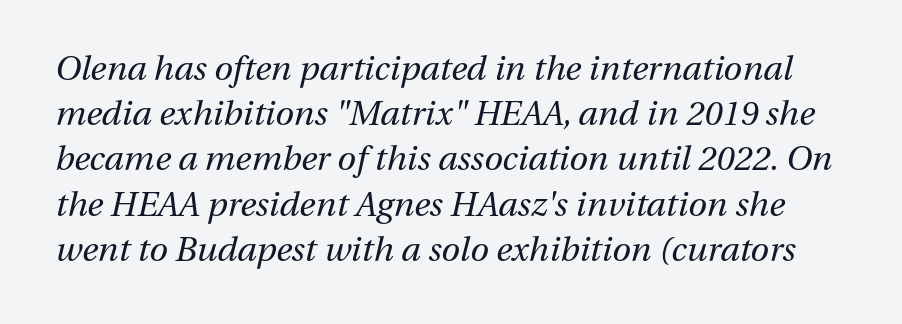
The image shows 34 px regular-weight type, italic (leaning right); set normal line spacing (1.33x), normal letter spacing, not underlined; medium stroke contrast and a medium x-height.
